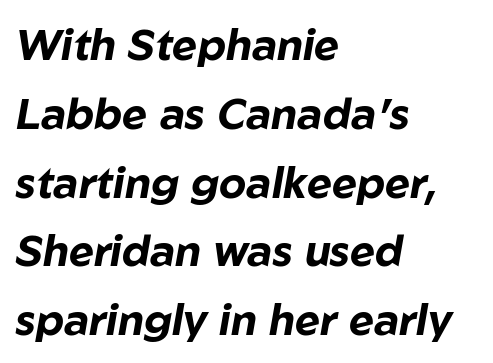
The image shows 43 px bold type, italic (leaning right); set left-aligned, normal line spacing (1.6x), normal letter spacing, not underlined; low stroke contrast and a medium x-height.
